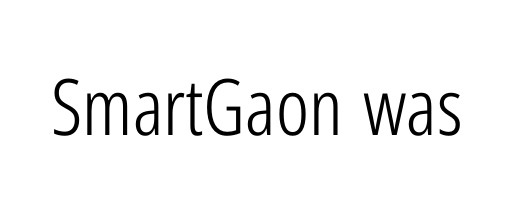
Q: Is the text bold? A: No.
Q: Is the text italic (slanted)? A: No, it is upright.
Q: Is the typeface a serif or a sans-serif typeface? A: Sans-serif.
Q: Is the text underlined? A: No.
Q: Is the spacing between letters normal or unusually wide? A: Normal.
Q: Width (condensed, normal, or wide)? A: Condensed.
Q: Stroke contrast? A: Low.
Q: x-height? A: Medium.
Q: Monospaced? A: No.
